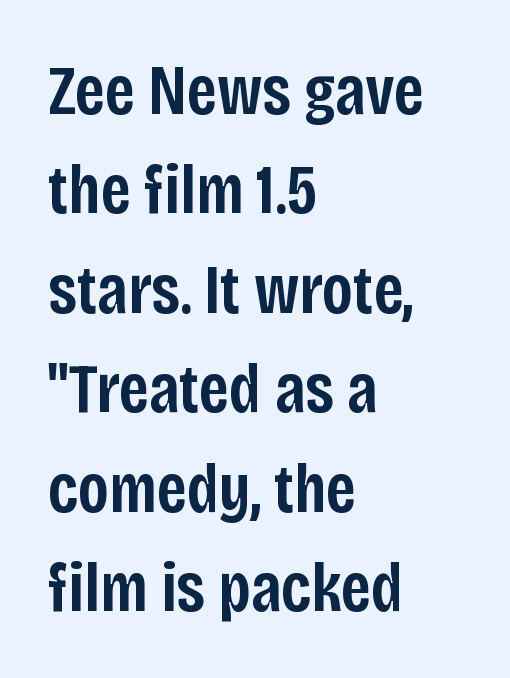
{"serif": "no", "italic": "no", "bold": "semi", "weight": "semibold", "width": "condensed", "stroke_contrast": "low", "x_height": "large", "monospaced": "no", "underline": "no", "align": "left", "line_spacing": "normal", "line_spacing_ratio": 1.42, "letter_spacing": "normal", "letter_spacing_em": 0.0, "glyph_px": 70}
